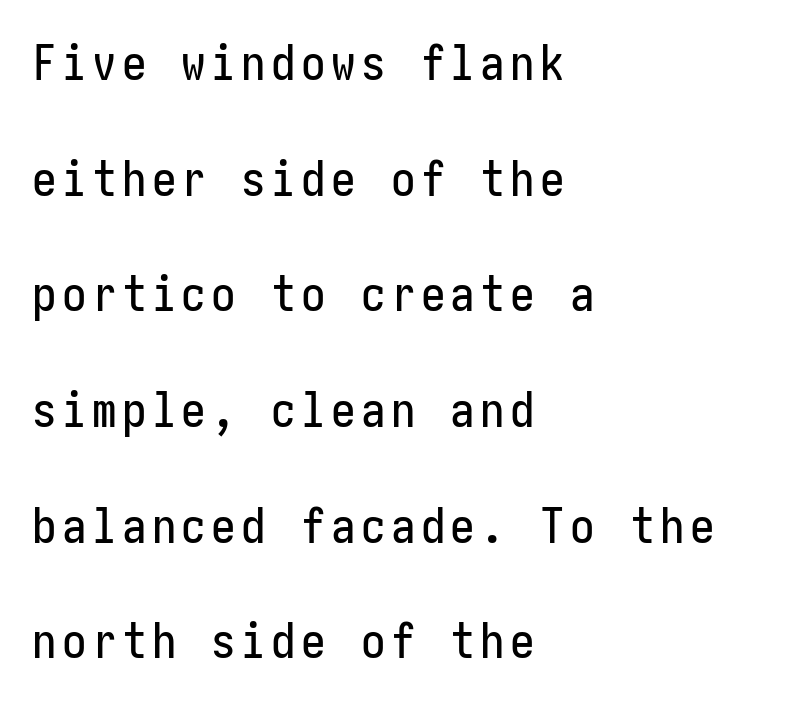
The image shows 49 px condensed sans-serif type, upright; set left-aligned, loose line spacing (2.36x), not underlined; low stroke contrast and a medium x-height.
